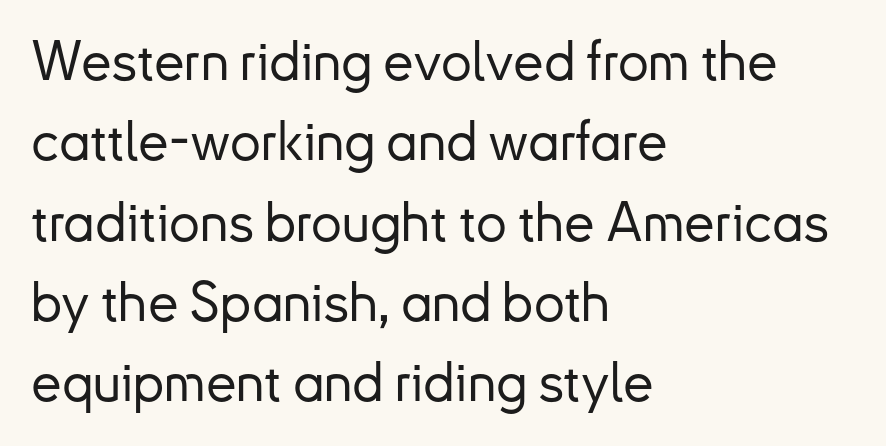
Inter-character spacing is left at the font's built-in metrics. You could not count columns in this text — the font is proportionally spaced. The lettering holds an erect, upright posture throughout. The lines in this sample share a left origin and differ only in where they stop. Descenders hang freely into open space. Reading down the column, the eye jumps a familiar distance to each next line.
